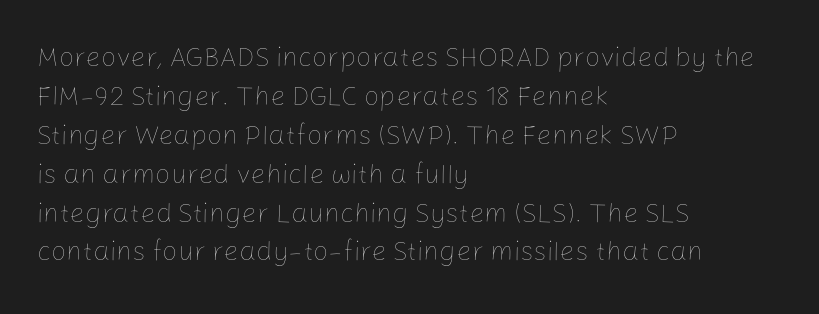
The image shows 27 px text type, upright; set left-aligned, normal line spacing (1.44x), normal letter spacing, not underlined.
